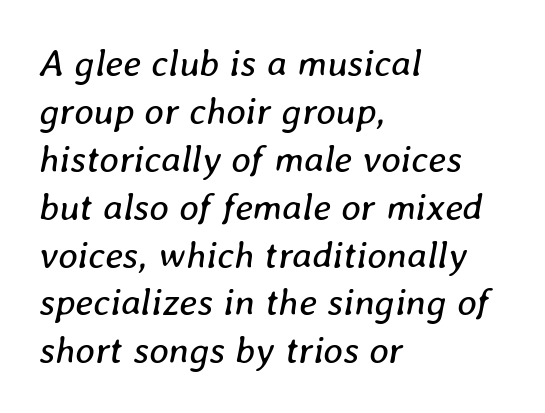
In terms of leading, this rendering sits right in the middle. The typesetter chose a ragged-right arrangement here. The face used here is proportionally spaced, like ordinary book or web type. Look at the tracking — it's just the regular setting, nothing added. The zone under the glyphs is completely vacant. Stroke thickness stays within the range of a standard reading face or lighter.
